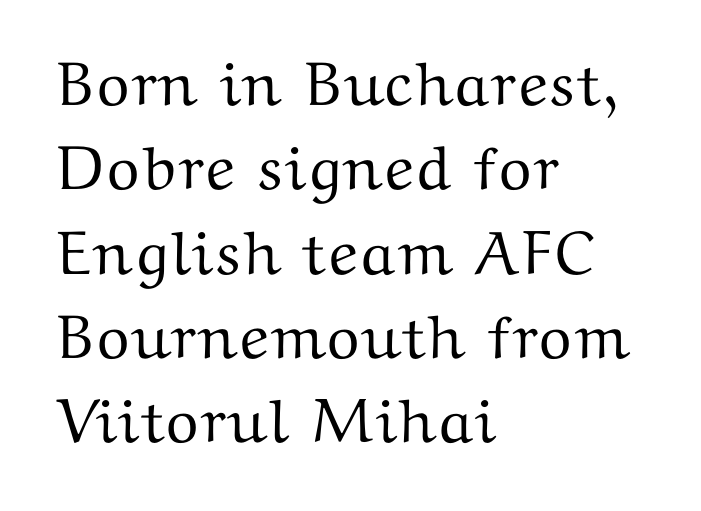
The image shows 62 px wide serif type, upright; set left-aligned, normal line spacing (1.36x), normal letter spacing, not underlined; medium stroke contrast and a medium x-height.
